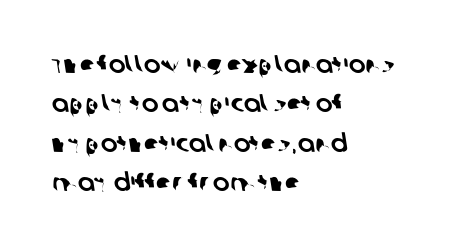
The image shows 25 px text type; set left-aligned, normal line spacing (1.58x), normal letter spacing, not underlined.
